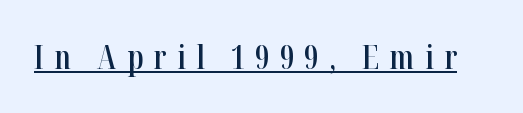
{"serif": "yes", "italic": "no", "bold": "semi", "weight": "semibold", "width": "condensed", "stroke_contrast": "high", "x_height": "medium", "monospaced": "no", "underline": "yes", "letter_spacing": "wide", "letter_spacing_em": 0.32, "glyph_px": 32}
